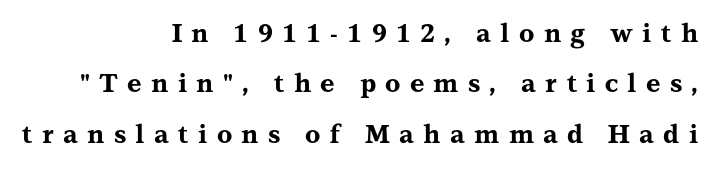
These lines were composed using upright roman letters. I'd describe the lettering as bold — thick and assertive. Line endings align vertically; line beginnings do not. The gaps between neighbouring characters are conspicuously large.
